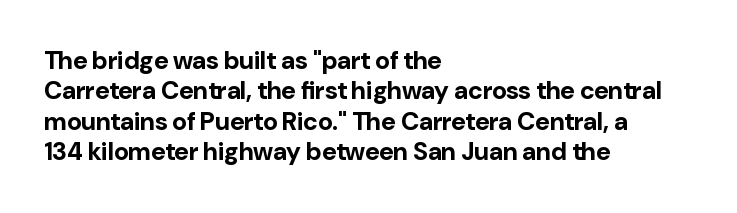
Q: Is the text bold? A: Yes.
Q: Is the text italic (slanted)? A: No, it is upright.
Q: Is the text underlined? A: No.
Q: How is the paragraph aligned? A: Left-aligned.
Q: Is the spacing between letters normal or unusually wide? A: Normal.
